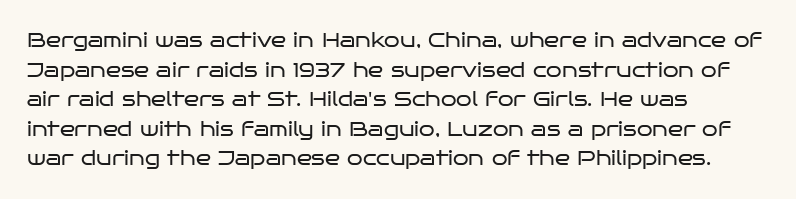
The image shows 20 px text type, upright; set left-aligned, normal line spacing (1.48x), normal letter spacing, not underlined.
